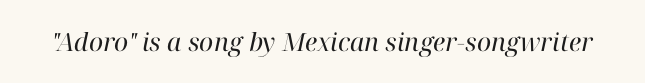
Q: Is the text bold? A: No.
Q: Is the text italic (slanted)? A: Yes, it leans right by about 12 degrees.
Q: Is the text underlined? A: No.
Q: Is the spacing between letters normal or unusually wide? A: Normal.
